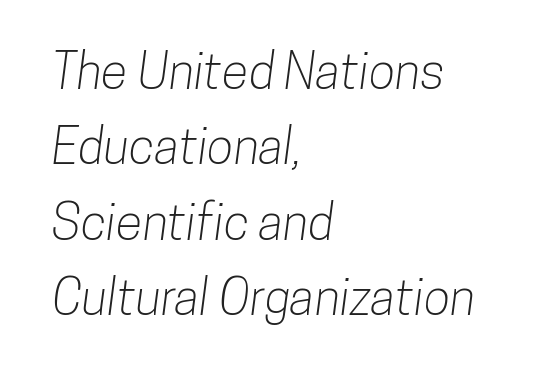
{"serif": "no", "width": "condensed", "stroke_contrast": "low", "x_height": "medium", "monospaced": "no", "underline": "no", "align": "left", "line_spacing": "normal", "line_spacing_ratio": 1.54, "letter_spacing": "normal", "letter_spacing_em": 0.0, "glyph_px": 49}
